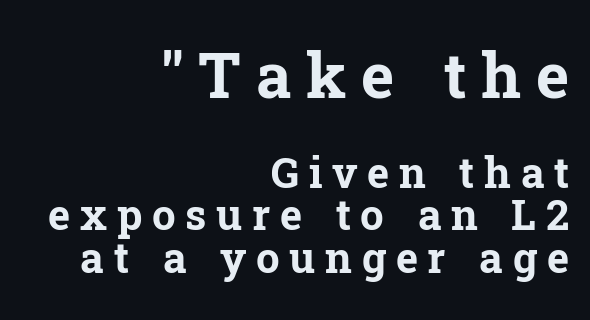
Q: Is the text bold? A: Yes.
Q: Is the text italic (slanted)? A: No, it is upright.
Q: Is the typeface a serif or a sans-serif typeface? A: Serif.
Q: Is the text underlined? A: No.
Q: How is the paragraph aligned? A: Right-aligned.
Q: Is the spacing between letters normal or unusually wide? A: Unusually wide.
Q: Is the spacing between lines tight, normal or loose? A: Tight.
Q: Which block of text is set in a larger size, the first (top) or the second (bottom)? A: The first (top) one.
Q: Width (condensed, normal, or wide)? A: Normal.
Q: Stroke contrast? A: Low.
Q: x-height? A: Medium.
Q: Monospaced? A: No.
